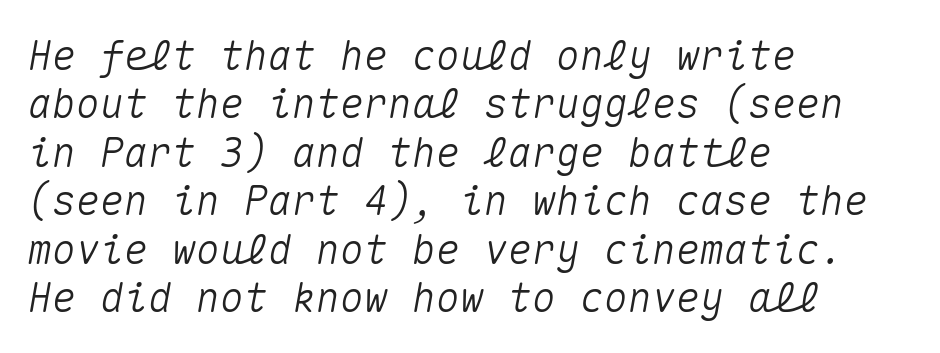
Quick note: italic. The letters march in equal steps, a hallmark of fixed-pitch type. This rendering leaves character spacing at its baseline value. Short and long lines alike share a common starting point at left. The specimen omits any rule beneath the text block's lines.
